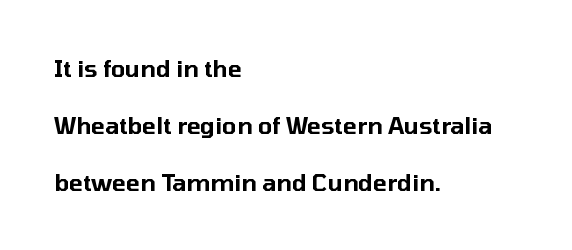
The image shows 23 px text type, upright; set left-aligned, loose line spacing (2.47x), normal letter spacing, not underlined.
